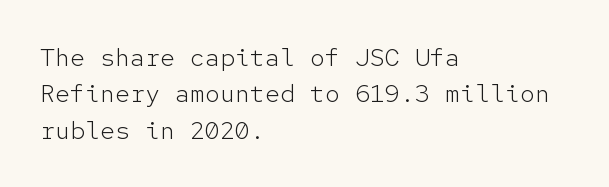
In terms of posture, this sample is upright. The passage shown has conventional tracking throughout. The zone under the glyphs is completely vacant. The lines are quadded left. These glyphs show unthickened strokes, regular width or finer. Rows of type keep a routine distance in the vertical direction.
